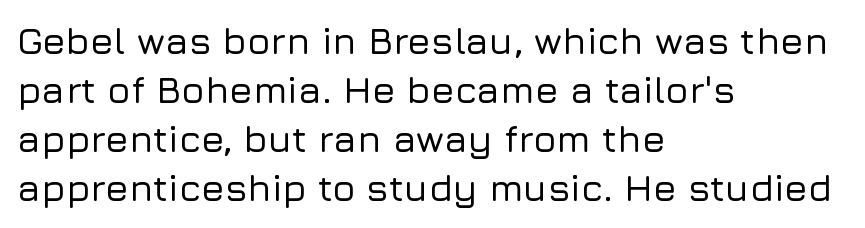
Q: Is the text italic (slanted)? A: No, it is upright.
Q: Is the typeface a serif or a sans-serif typeface? A: Sans-serif.
Q: Is the text underlined? A: No.
Q: How is the paragraph aligned? A: Left-aligned.
Q: Is the spacing between letters normal or unusually wide? A: Normal.
Q: Is the spacing between lines tight, normal or loose? A: Normal.
Q: Width (condensed, normal, or wide)? A: Normal.
Q: Stroke contrast? A: Low.
Q: x-height? A: Medium.
Q: Monospaced? A: No.
